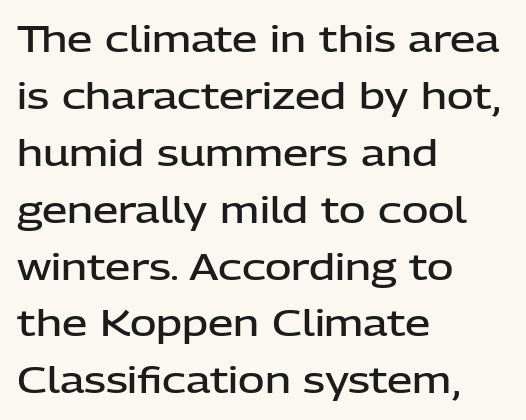
How heavy is the stroke? Medium-heavy — a semibold, shy of bold. If you drew a line through each stem, it would be perfectly vertical. Bare-footed words on every line. The font family rendered here belongs to the sans-serif group. Quick note: interline space is typical. Where is the straight margin? On the left.
